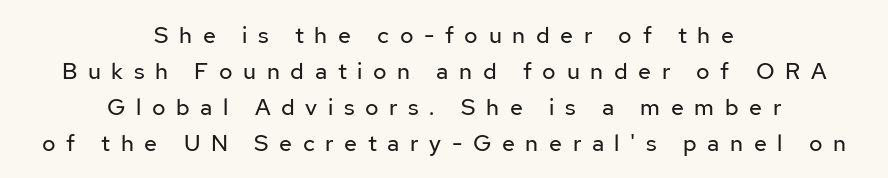
The font's upright variant was chosen for this text. The lines in this sample share a center point and differ in where they start and stop. Interline gaps are of average width in this sample. Here the glyphs are tracked loosely, breaking word shapes into spaced letters. The weight would be labelled regular, book, light, or lighter still.
